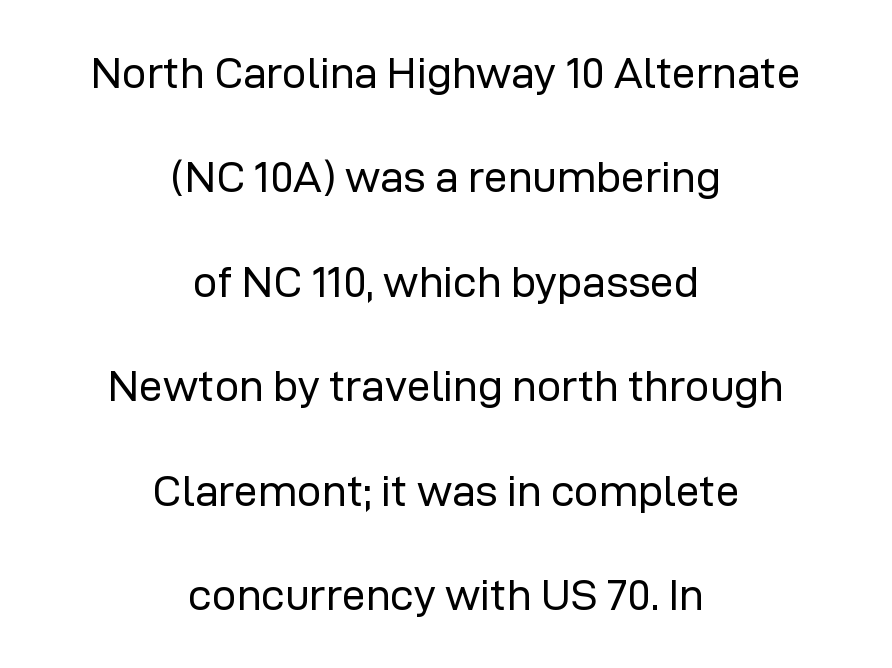
{"serif": "no", "italic": "no", "bold": "no", "weight": "regular", "width": "normal", "stroke_contrast": "low", "x_height": "medium", "monospaced": "no", "underline": "no", "align": "center", "line_spacing": "loose", "line_spacing_ratio": 2.43, "letter_spacing": "normal", "letter_spacing_em": 0.0, "glyph_px": 43}
